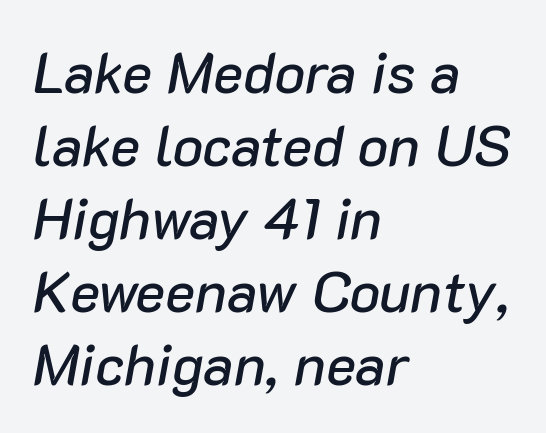
Q: Is the text italic (slanted)? A: Yes, it leans right by about 10 degrees.
Q: Is the text underlined? A: No.
Q: How is the paragraph aligned? A: Left-aligned.
Q: Is the spacing between letters normal or unusually wide? A: Normal.
Q: Is the spacing between lines tight, normal or loose? A: Normal.
Q: Width (condensed, normal, or wide)? A: Normal.
Q: Stroke contrast? A: Low.
Q: x-height? A: Medium.
Q: Monospaced? A: No.
